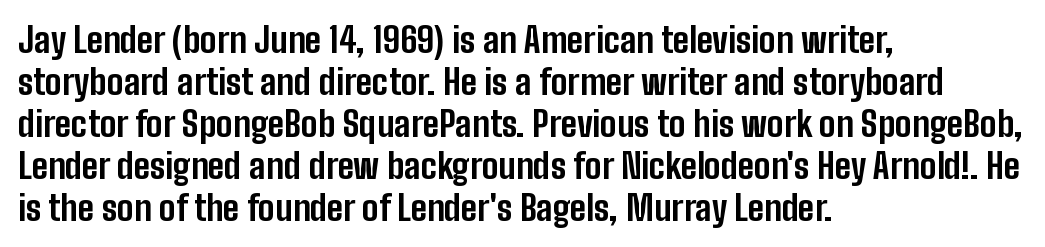
Q: Is the text bold? A: Yes.
Q: Is the text italic (slanted)? A: No, it is upright.
Q: Is the typeface a serif or a sans-serif typeface? A: Sans-serif.
Q: Is the text underlined? A: No.
Q: How is the paragraph aligned? A: Left-aligned.
Q: Is the spacing between letters normal or unusually wide? A: Normal.
Q: Width (condensed, normal, or wide)? A: Condensed.
Q: Stroke contrast? A: Low.
Q: x-height? A: Medium.
Q: Monospaced? A: No.
